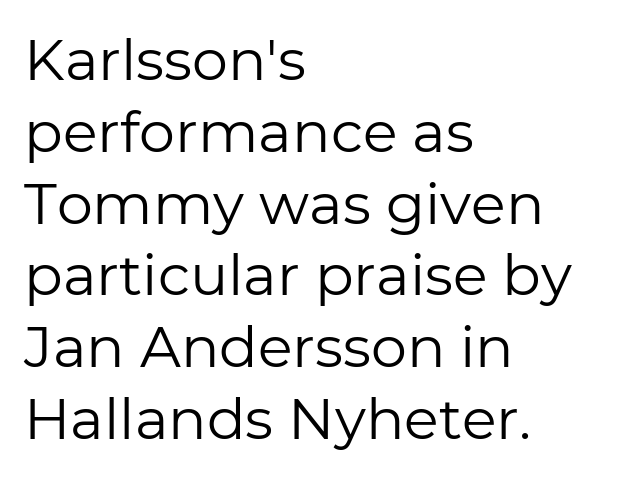
{"serif": "no", "italic": "no", "bold": "no", "weight": "regular", "width": "normal", "stroke_contrast": "low", "x_height": "medium", "monospaced": "no", "underline": "no", "align": "left", "line_spacing": "normal", "line_spacing_ratio": 1.26, "letter_spacing": "normal", "letter_spacing_em": 0.0, "glyph_px": 57}
